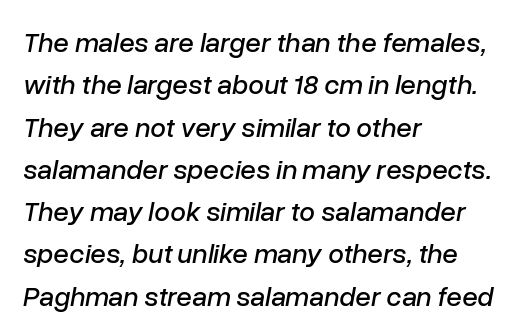
The image shows 28 px text type, italic (leaning right); set left-aligned, normal line spacing (1.51x), normal letter spacing, not underlined; low stroke contrast and a medium x-height.
